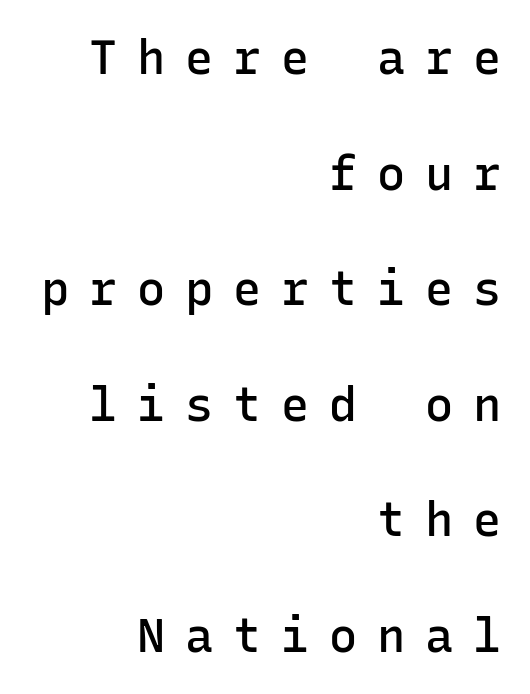
The image shows 47 px semibold sans-serif type, upright, monospaced; set right-aligned, loose line spacing (2.46x), unusually wide letter spacing (+0.42 em), not underlined; low stroke contrast and a medium x-height.
